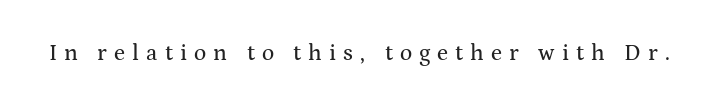
Q: Is the text italic (slanted)? A: No, it is upright.
Q: Is the text underlined? A: No.
Q: Is the spacing between letters normal or unusually wide? A: Unusually wide.
